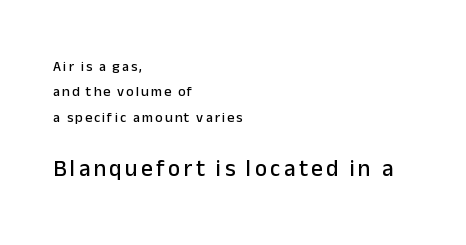
The image shows 23 px text type, upright; set left-aligned, line spacing 1.81x, not underlined; the second (bottom) block is 1.64x larger.
